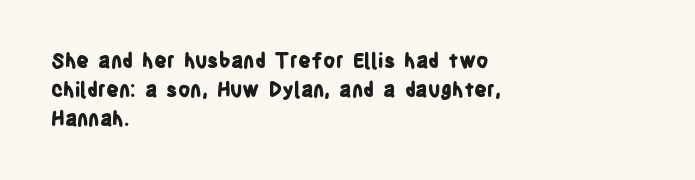
Line starts are locked; line ends wander. Bold? Absolutely — the strokes are thick and heavy. Nobody touched the tracking dial on this one. Bare-footed words on every line. These lines sit exactly where default settings would place them.
